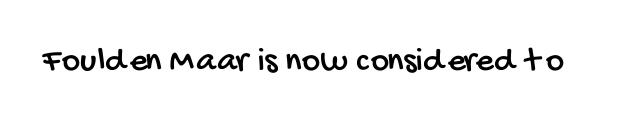
Between one letter and the next there's only the usual sliver of space. Type without underlining. Note the varied advance widths — an 'i' is clearly narrower than an 'm'. Is this a sans? Yes — the strokes have no serifs.
